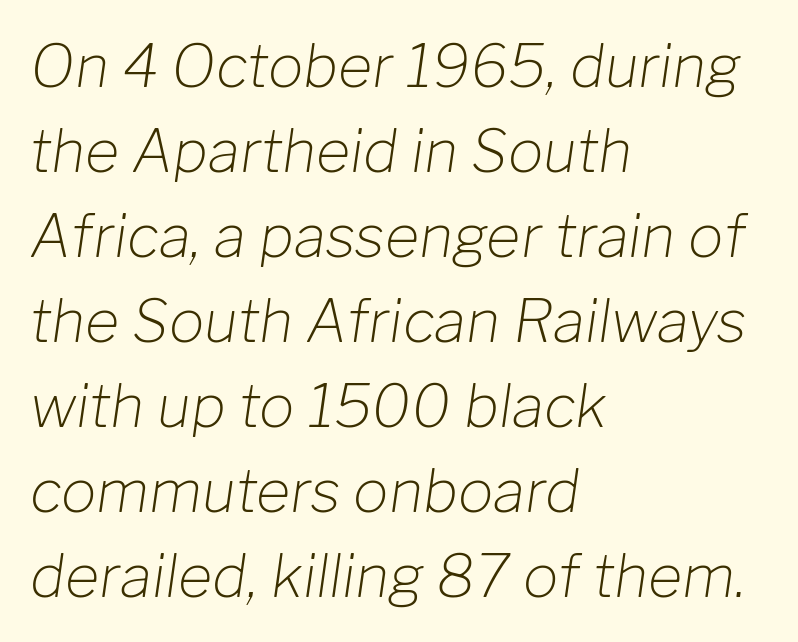
{"italic": "yes", "lean": "right", "slant_degrees": 8, "bold": "no", "weight": "light", "width": "normal", "stroke_contrast": "low", "x_height": "medium", "monospaced": "no", "underline": "no", "align": "left", "line_spacing": "normal", "line_spacing_ratio": 1.44, "letter_spacing": "normal", "letter_spacing_em": 0.0, "glyph_px": 59}
